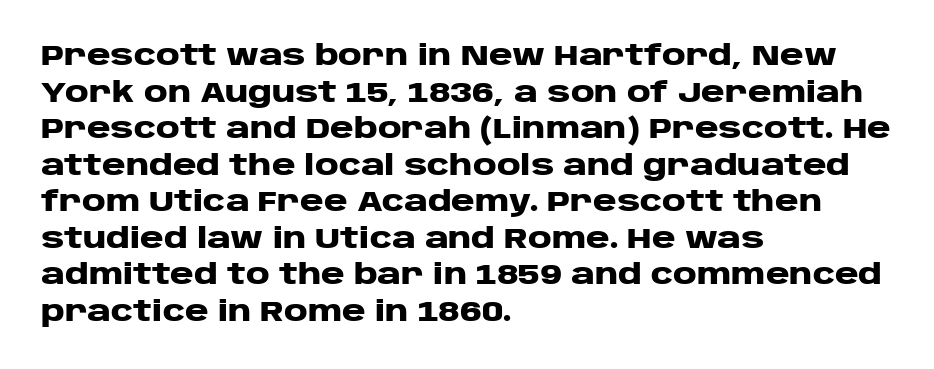
{"serif": "no", "italic": "no", "bold": "yes", "weight": "heavy", "width": "wide", "stroke_contrast": "low", "x_height": "large", "monospaced": "no", "underline": "no", "align": "left", "line_spacing": "normal", "line_spacing_ratio": 1.26, "letter_spacing": "normal", "letter_spacing_em": 0.0, "glyph_px": 29}
